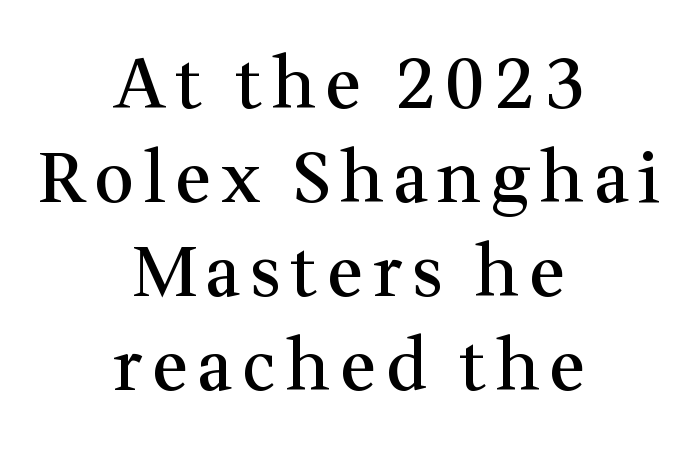
{"serif": "yes", "italic": "no", "bold": "semi", "weight": "semibold", "width": "normal", "stroke_contrast": "medium", "x_height": "medium", "monospaced": "no", "underline": "no", "align": "center", "line_spacing": "normal", "line_spacing_ratio": 1.36, "glyph_px": 69}
